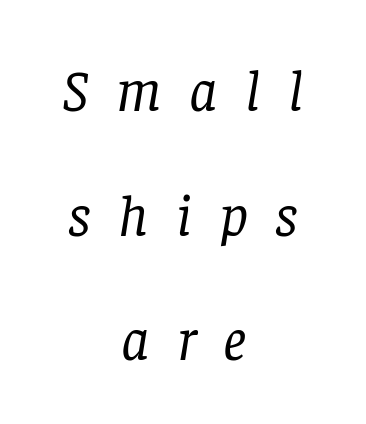
Q: Is the text bold? A: No.
Q: Is the text italic (slanted)? A: Yes, it leans right by about 8 degrees.
Q: Is the typeface a serif or a sans-serif typeface? A: Serif.
Q: Is the text underlined? A: No.
Q: How is the paragraph aligned? A: Centered.
Q: Is the spacing between letters normal or unusually wide? A: Unusually wide.
Q: Is the spacing between lines tight, normal or loose? A: Loose.
Q: Width (condensed, normal, or wide)? A: Normal.
Q: Stroke contrast? A: Low.
Q: x-height? A: Large.
Q: Monospaced? A: No.
